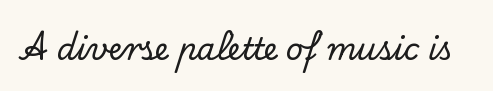
{"serif": "yes", "width": "normal", "stroke_contrast": "low", "x_height": "small", "monospaced": "no", "underline": "no", "letter_spacing": "normal", "letter_spacing_em": 0.0, "glyph_px": 30}
